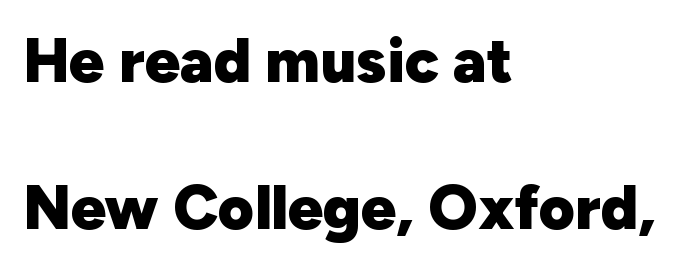
The image shows 62 px heavy sans-serif type, upright; set left-aligned, loose line spacing (2.37x), normal letter spacing, not underlined; low stroke contrast and a medium x-height.
